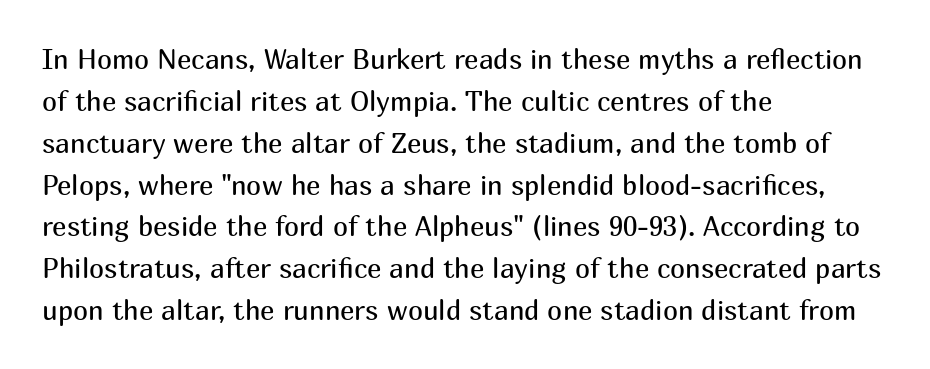
Anything drawn beneath the words? Only blank space. Each word holds together tightly as a unit, with standard inter-letter gaps. Each stroke keeps to a modest, everyday thickness or less. Normally led — the rows are evenly, conventionally spaced. In CSS terms this would be text-align: left. Does the lettering tilt? It doesn't — this is upright.
